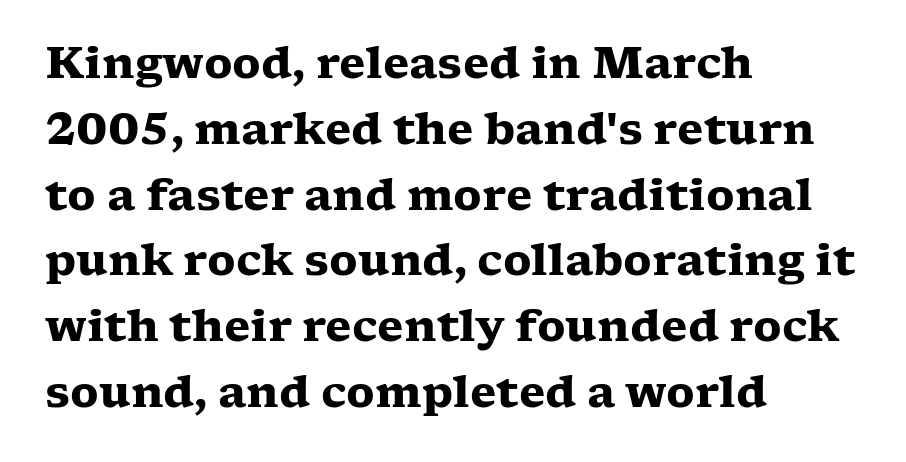
No extra tracking has been applied to these lines. Leading matches the norm, producing a regular column. Descenders hang freely into open space. Posture: straight, roman, zero tilt.
